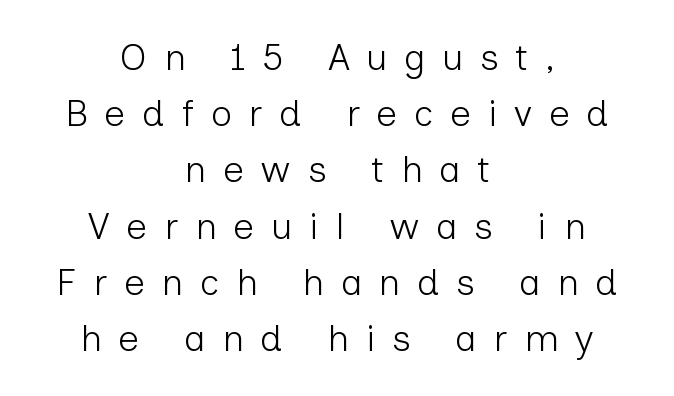
Q: Is the text bold? A: No.
Q: Is the text italic (slanted)? A: No, it is upright.
Q: Is the typeface a serif or a sans-serif typeface? A: Sans-serif.
Q: Is the text underlined? A: No.
Q: How is the paragraph aligned? A: Centered.
Q: Is the spacing between letters normal or unusually wide? A: Unusually wide.
Q: Is the spacing between lines tight, normal or loose? A: Normal.
Q: Width (condensed, normal, or wide)? A: Normal.
Q: Stroke contrast? A: Low.
Q: x-height? A: Medium.
Q: Monospaced? A: No.
